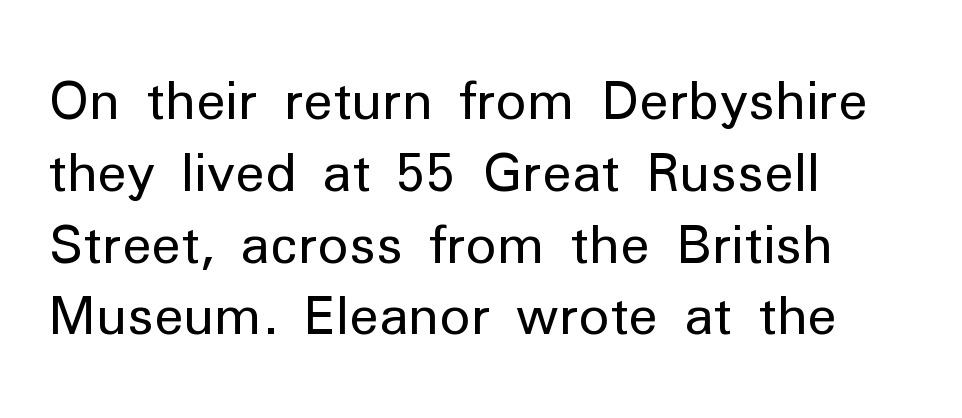
Q: Is the text bold? A: No.
Q: Is the text italic (slanted)? A: No, it is upright.
Q: Is the typeface a serif or a sans-serif typeface? A: Sans-serif.
Q: Is the text underlined? A: No.
Q: How is the paragraph aligned? A: Left-aligned.
Q: Is the spacing between letters normal or unusually wide? A: Normal.
Q: Is the spacing between lines tight, normal or loose? A: Normal.
Q: Width (condensed, normal, or wide)? A: Normal.
Q: Stroke contrast? A: Low.
Q: x-height? A: Medium.
Q: Monospaced? A: No.
